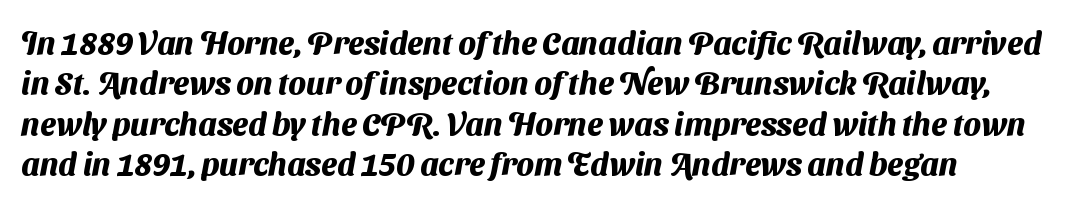
{"serif": "no", "bold": "yes", "weight": "heavy", "width": "normal", "stroke_contrast": "medium", "x_height": "medium", "monospaced": "no", "underline": "no", "line_spacing": "normal", "line_spacing_ratio": 1.26, "letter_spacing": "normal", "letter_spacing_em": 0.0, "glyph_px": 32}
